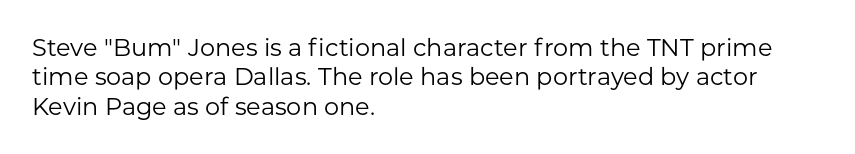
{"italic": "no", "bold": "no", "underline": "no", "align": "left", "line_spacing_ratio": 1.22, "letter_spacing": "normal", "letter_spacing_em": 0.0, "glyph_px": 24}
